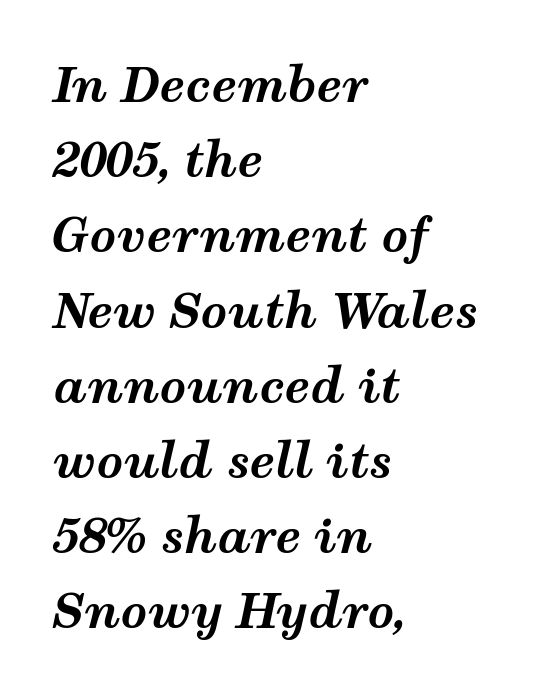
The image shows 47 px bold, wide type, italic (leaning right); set left-aligned, normal line spacing (1.6x), normal letter spacing, not underlined; medium stroke contrast and a medium x-height.
